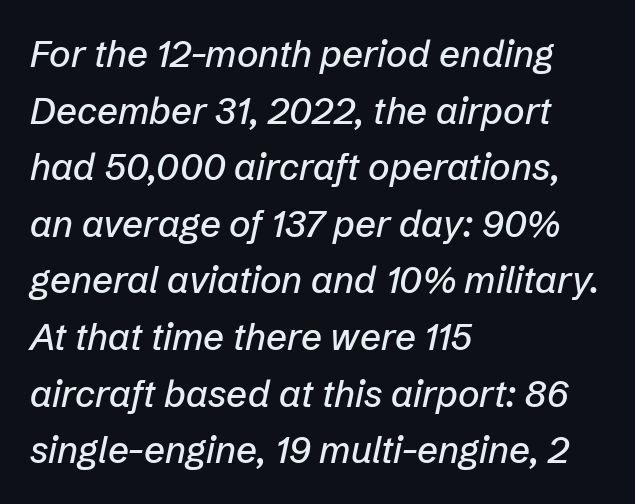
The image shows 37 px text type, italic (leaning right); set left-aligned, normal line spacing (1.53x), normal letter spacing, not underlined; low stroke contrast and a medium x-height.
